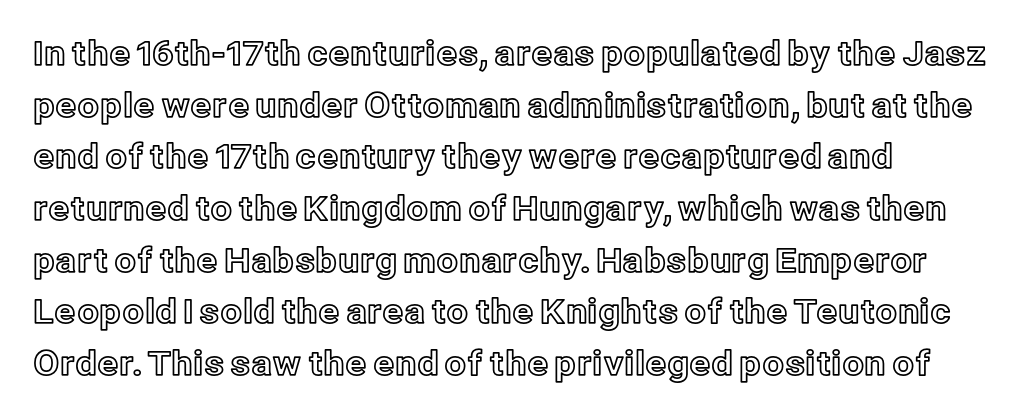
The image shows 34 px text type, upright; set normal line spacing (1.52x), normal letter spacing, not underlined; a medium x-height.
